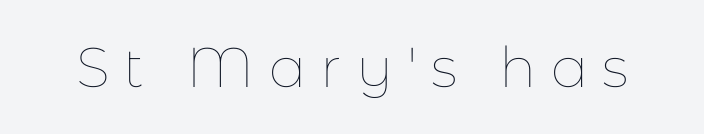
Q: Is the text bold? A: No.
Q: Is the text italic (slanted)? A: No, it is upright.
Q: Is the text underlined? A: No.
Q: Is the spacing between letters normal or unusually wide? A: Unusually wide.
Q: Width (condensed, normal, or wide)? A: Normal.
Q: Stroke contrast? A: Low.
Q: x-height? A: Medium.
Q: Monospaced? A: No.
